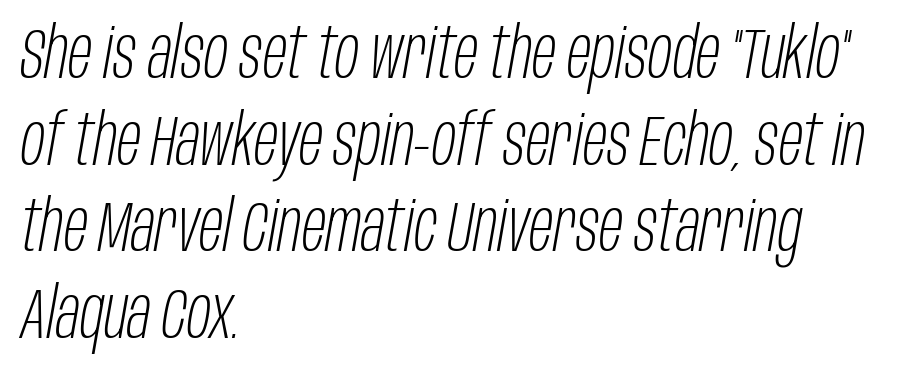
{"italic": "yes", "lean": "right", "slant_degrees": 10, "bold": "no", "weight": "light", "width": "condensed", "stroke_contrast": "low", "x_height": "large", "monospaced": "no", "underline": "no", "align": "left", "line_spacing_ratio": 1.22, "letter_spacing": "normal", "letter_spacing_em": 0.0, "glyph_px": 71}
